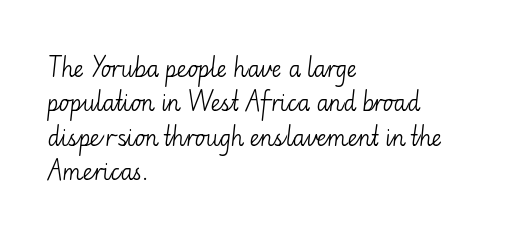
{"bold": "no", "underline": "no", "align": "left", "line_spacing": "normal", "line_spacing_ratio": 1.56, "letter_spacing": "normal", "letter_spacing_em": 0.0, "glyph_px": 22}
